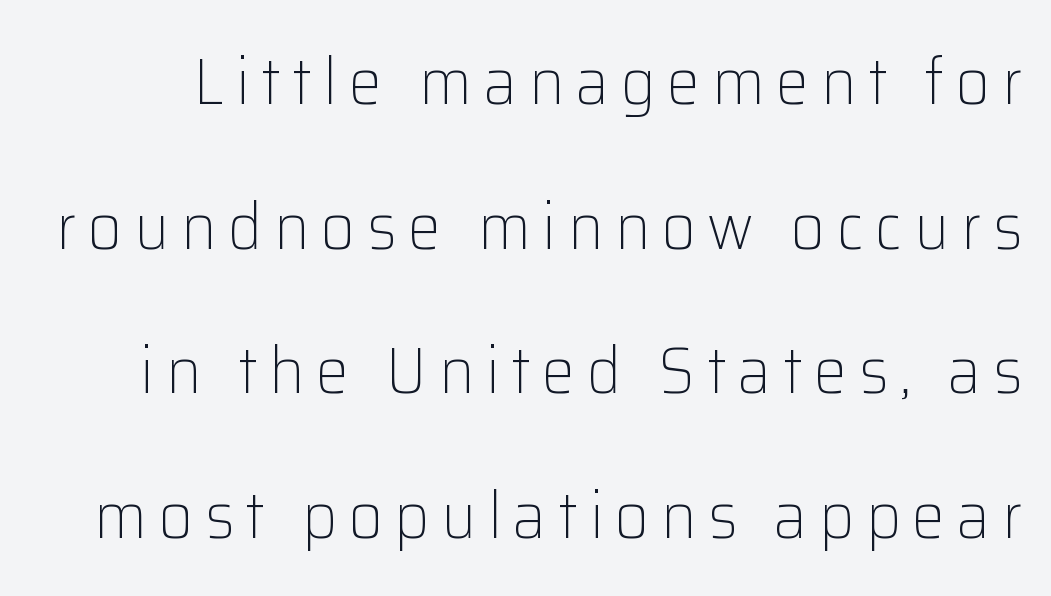
Quick note: not italic, upright. The typesetting does not lean heavy: it is not bold. Character widths vary here, with narrow letters taking less room than wide ones. Classification — sans serif.
